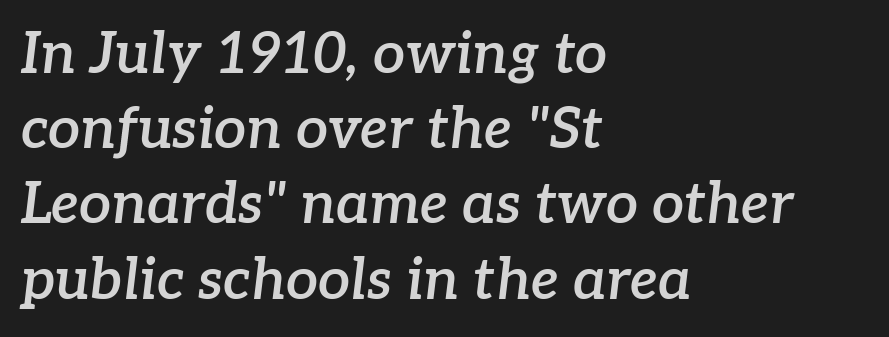
The glyphs are unaccompanied by any horizontal stroke below them. The text was rendered using a seriffed face with decorative stroke endings. Evenly set lines give the paragraph a standard silhouette. The paragraph shown leans on its left margin.
